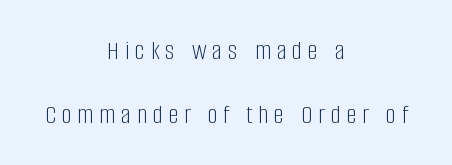
{"serif": "no", "italic": "no", "bold": "no", "weight": "light", "width": "condensed", "stroke_contrast": "low", "x_height": "large", "monospaced": "no", "underline": "no", "align": "center", "line_spacing": "loose", "line_spacing_ratio": 2.28, "letter_spacing": "wide", "letter_spacing_em": 0.21, "glyph_px": 28}
